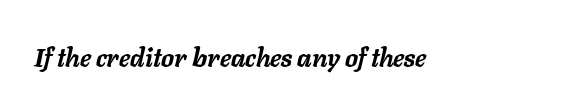
Q: Is the text bold? A: Yes.
Q: Is the text italic (slanted)? A: Yes, it leans right by about 11 degrees.
Q: Is the text underlined? A: No.
Q: Is the spacing between letters normal or unusually wide? A: Normal.
